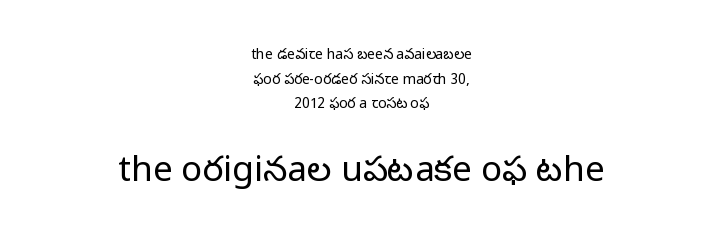
Whoever set this made the second block the dominant, larger element. It's the straight-up-and-down kind of type. The typesetting does not lean heavy: it is not bold. The text block is weighted toward neither margin, spreading evenly from the middle. Observe the absence of serifs on each vertical stroke in this sample. Between one letter and the next there's only the usual sliver of space.
